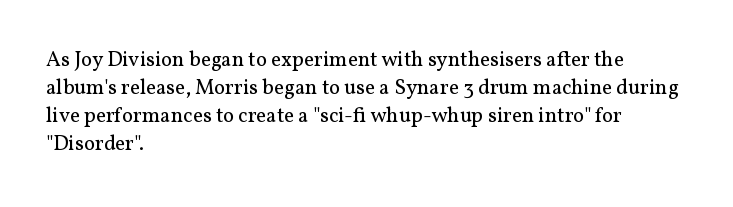
Visually the block forms a straight wall on the left and a jagged coastline on the right. Style check: upright. Bold? No — there's no thickening of the strokes. Notice how descenders clear the ascenders below comfortably — that's standard leading. Each word holds together tightly as a unit, with standard inter-letter gaps.
